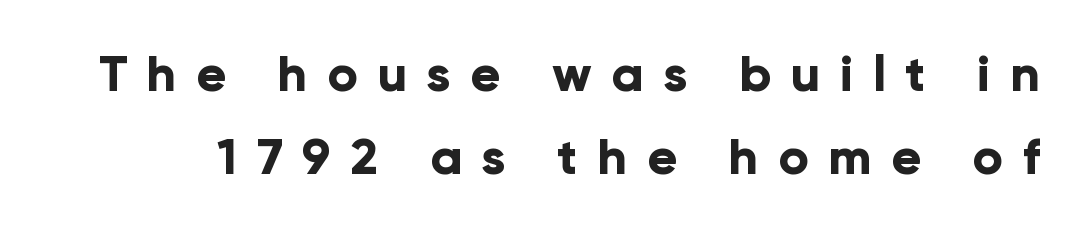
The image shows 50 px bold sans-serif type, upright; set normal line spacing (1.66x), unusually wide letter spacing (+0.39 em), not underlined; low stroke contrast and a medium x-height.
